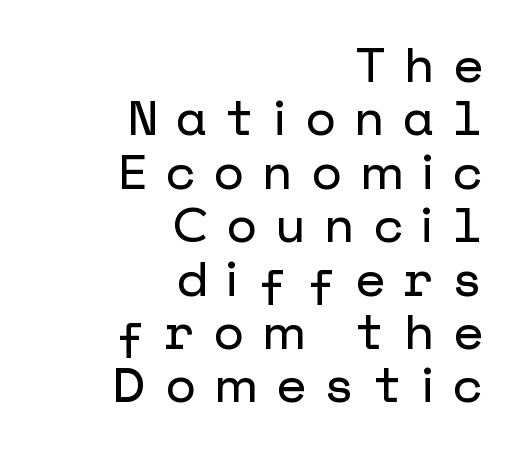
{"serif": "no", "italic": "no", "width": "normal", "stroke_contrast": "low", "x_height": "medium", "underline": "no", "align": "right", "line_spacing": "tight", "line_spacing_ratio": 1.09, "letter_spacing": "wide", "letter_spacing_em": 0.38, "glyph_px": 49}
